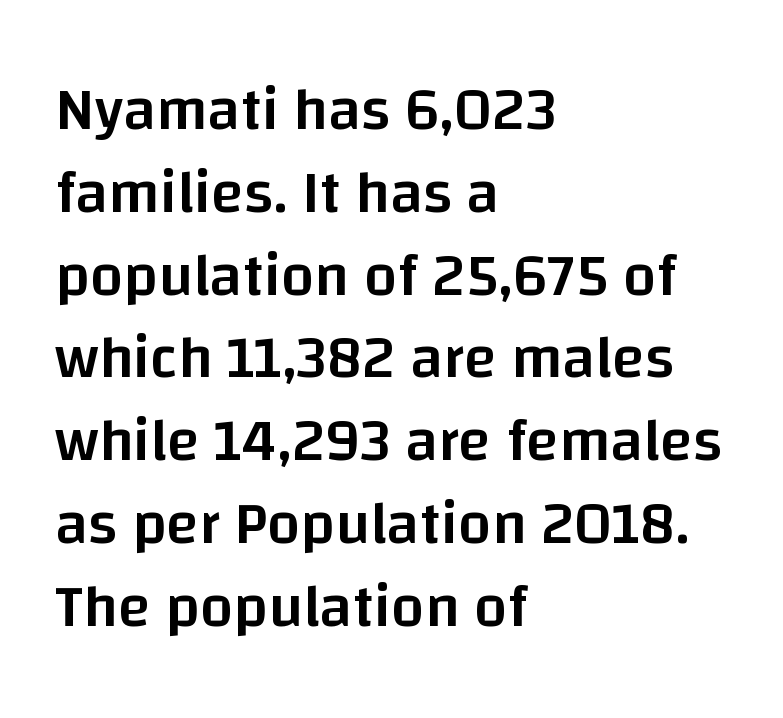
Q: Is the text bold? A: Semi-bold.
Q: Is the text italic (slanted)? A: No, it is upright.
Q: Is the typeface a serif or a sans-serif typeface? A: Sans-serif.
Q: Is the text underlined? A: No.
Q: How is the paragraph aligned? A: Left-aligned.
Q: Is the spacing between letters normal or unusually wide? A: Normal.
Q: Is the spacing between lines tight, normal or loose? A: Normal.
Q: Width (condensed, normal, or wide)? A: Normal.
Q: Stroke contrast? A: Low.
Q: x-height? A: Large.
Q: Monospaced? A: No.
